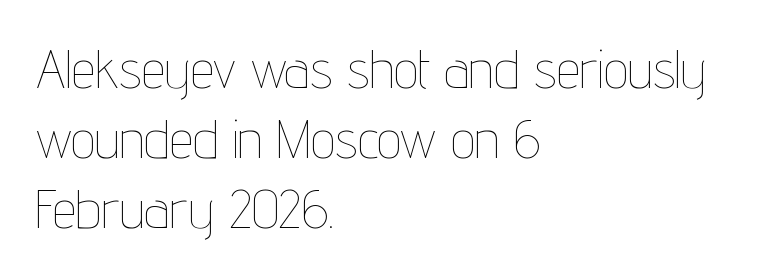
Quick note: underline off. This rendering leaves character spacing at its baseline value. Designer's note — italics off, roman on. The ragged edge is on the right, which tells us the setting is flush left. This block has exactly the height ordinary leading produces.
